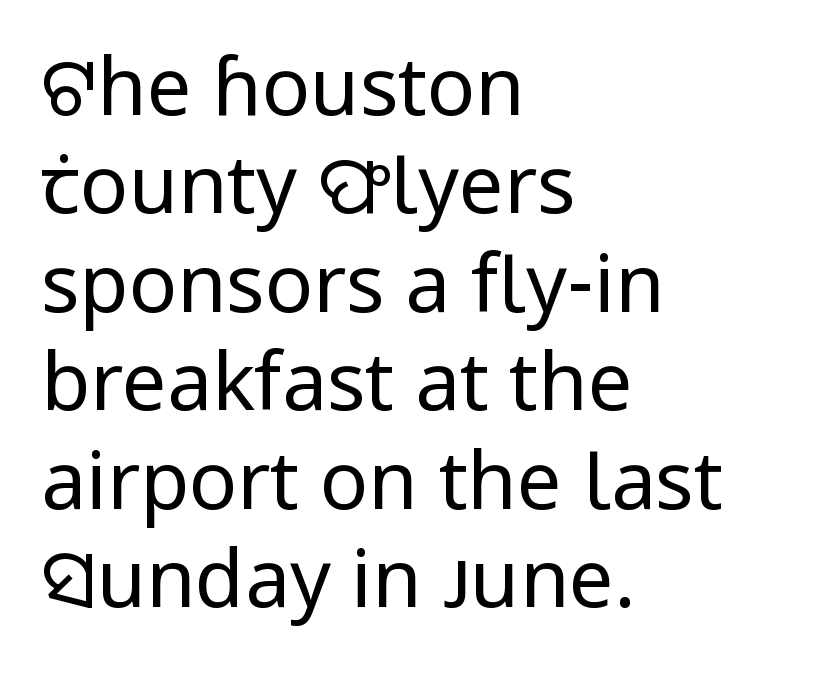
If you drew a line through each stem, it would be perfectly vertical. Summary of weight: not heavy and not bold. Note: no serifs on the glyphs. Decoration check: the copy has no underline.
